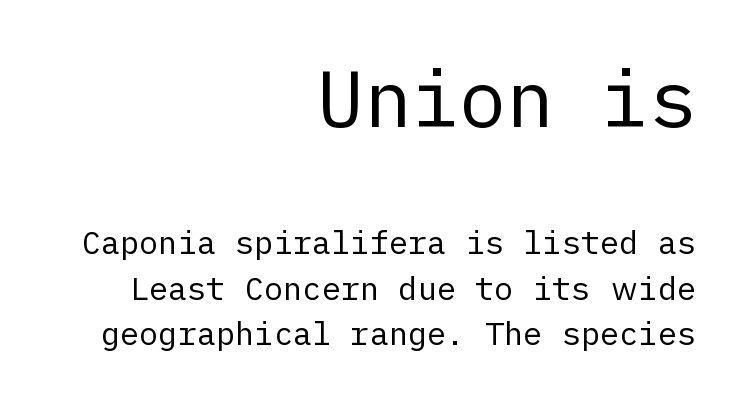
Casual observation: everything's shoved over to the right. Each stroke keeps to a modest, everyday thickness or less. The type is set solid horizontally, with unmodified tracking. Students, observe: this is what conventionally led text looks like.
